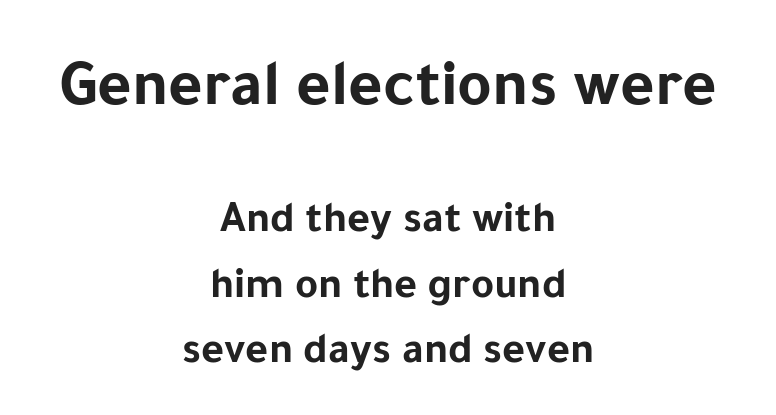
The image shows 66 px bold sans-serif type, upright; set centered, normal line spacing (1.49x), normal letter spacing, not underlined; the first (top) block is 1.5x larger; low stroke contrast and a medium x-height.
